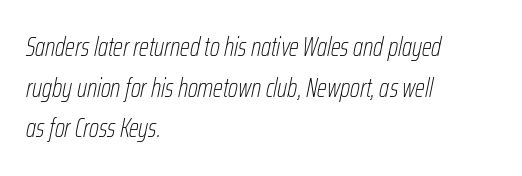
{"italic": "yes", "lean": "right", "slant_degrees": 12, "bold": "no", "underline": "no", "align": "left", "line_spacing": "normal", "line_spacing_ratio": 1.56, "letter_spacing": "normal", "letter_spacing_em": 0.0, "glyph_px": 26}
